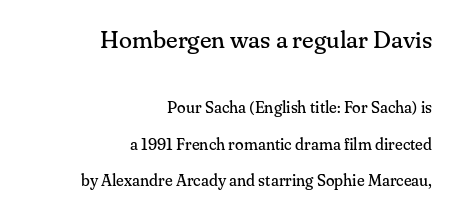
Tracking value appears to be zero — textbook default spacing. Weight class: somewhere from thin through regular. It's the straight-up-and-down kind of type. Where is the straight margin? On the right.
